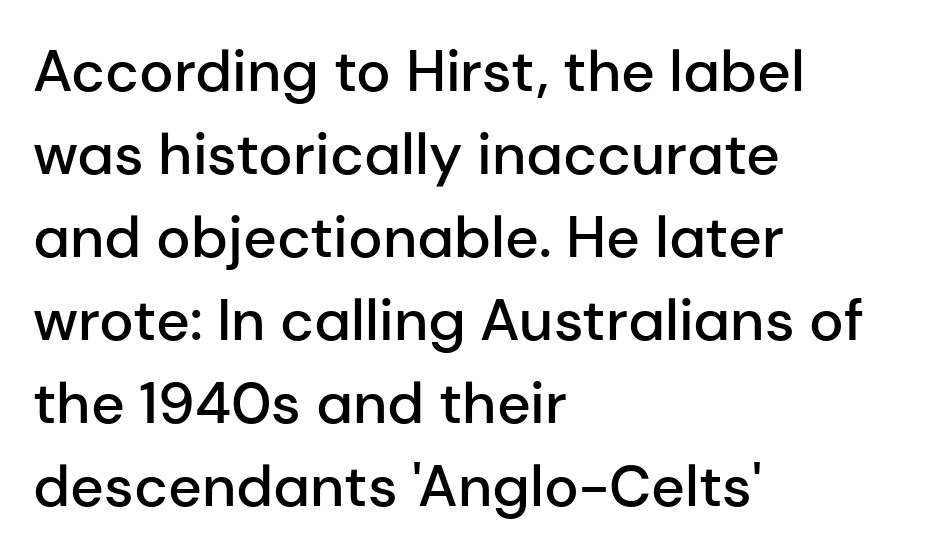
{"serif": "no", "italic": "no", "bold": "semi", "weight": "semibold", "width": "normal", "stroke_contrast": "low", "x_height": "medium", "monospaced": "no", "underline": "no", "align": "left", "line_spacing": "normal", "line_spacing_ratio": 1.43, "letter_spacing": "normal", "letter_spacing_em": 0.0, "glyph_px": 58}
